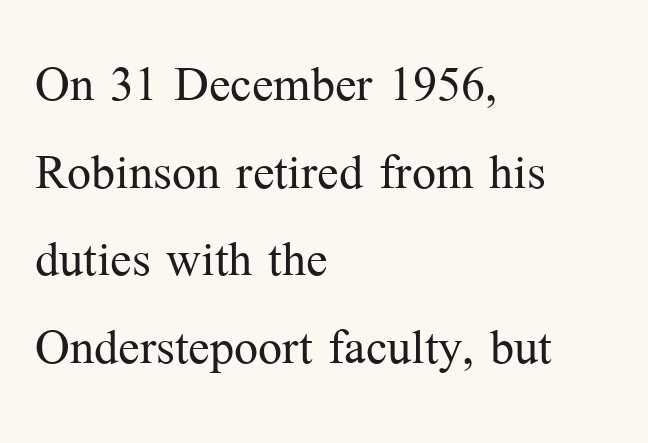
Q: Is the text bold? A: No.
Q: Is the text italic (slanted)? A: No, it is upright.
Q: Is the typeface a serif or a sans-serif typeface? A: Serif.
Q: Is the text underlined? A: No.
Q: How is the paragraph aligned? A: Left-aligned.
Q: Is the spacing between letters normal or unusually wide? A: Normal.
Q: Is the spacing between lines tight, normal or loose? A: Normal.
Q: Width (condensed, normal, or wide)? A: Normal.
Q: Stroke contrast? A: Medium.
Q: x-height? A: Medium.
Q: Monospaced? A: No.
